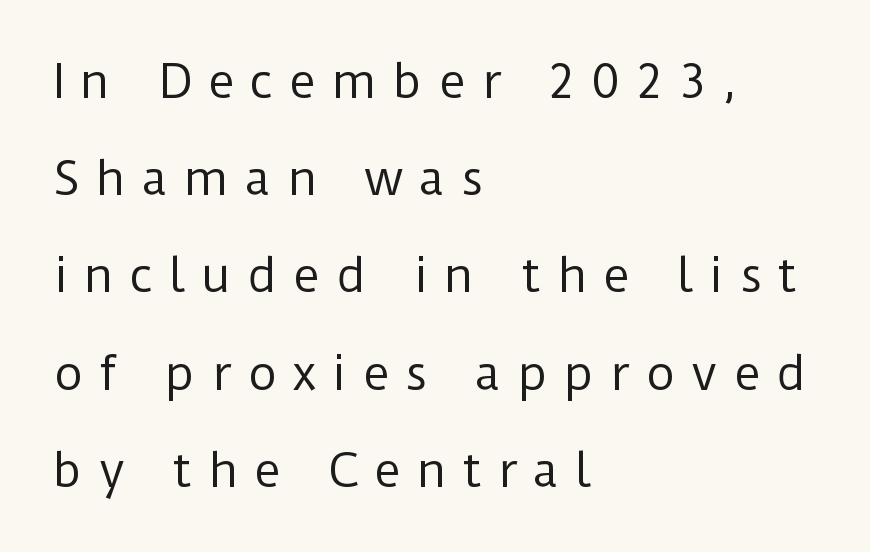
Line starts are locked; line ends wander. The lines are spread far apart with generous leading. Loose tracking; the words dissolve into strings of separated letters. The font family rendered here belongs to the sans-serif group. This is the regular roman posture of the typeface.
